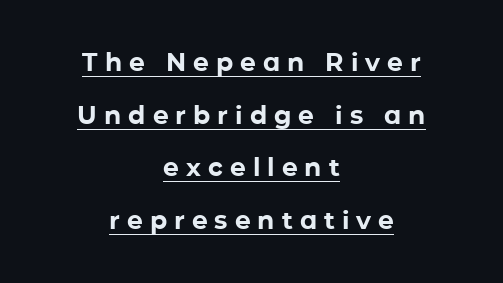
The image shows 25 px bold type, upright; set centered, loose line spacing (2.11x), unusually wide letter spacing (+0.28 em), underlined.
